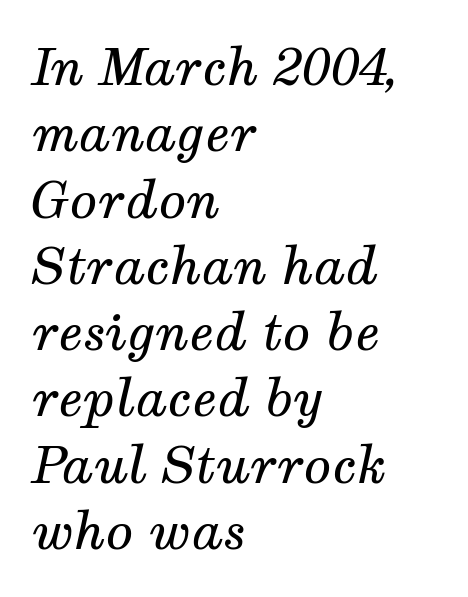
Proportional: the letters do not fall into vertical columns. The lines are quadded left. Successive baselines arrive at the customary interval. The strokes are not fattened; the text isn't bold.
